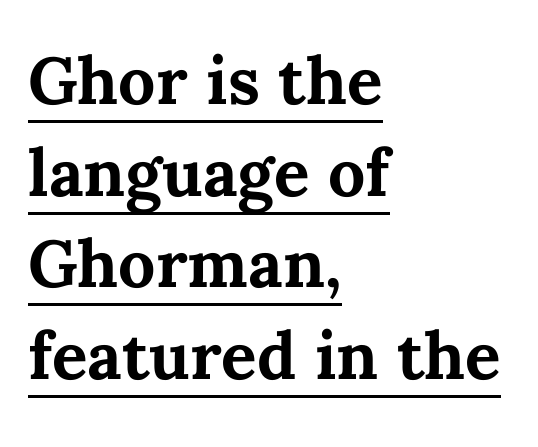
Q: Is the text bold? A: Yes.
Q: Is the text italic (slanted)? A: No, it is upright.
Q: Is the text underlined? A: Yes.
Q: How is the paragraph aligned? A: Left-aligned.
Q: Is the spacing between letters normal or unusually wide? A: Normal.
Q: Is the spacing between lines tight, normal or loose? A: Normal.
Q: Width (condensed, normal, or wide)? A: Normal.
Q: Stroke contrast? A: Medium.
Q: x-height? A: Medium.
Q: Monospaced? A: No.
